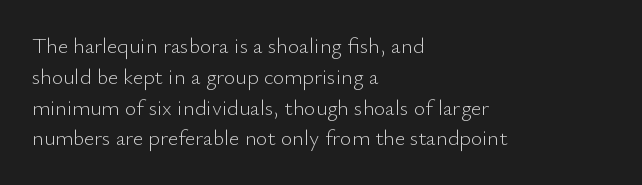
The image shows 22 px text type, upright; set left-aligned, normal line spacing (1.4x), normal letter spacing, not underlined.
